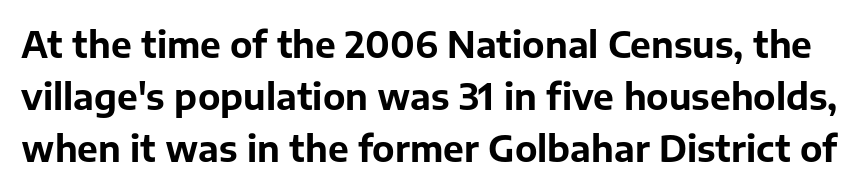
Standard letterfit; no display-style spreading of the glyphs. I'd call this a sans setting — the letters go barefoot. Character widths vary here, with narrow letters taking less room than wide ones. The typography opts for an upright posture over an oblique one. Beneath every word, the page is bare. Leading matches the norm, producing a regular column.
